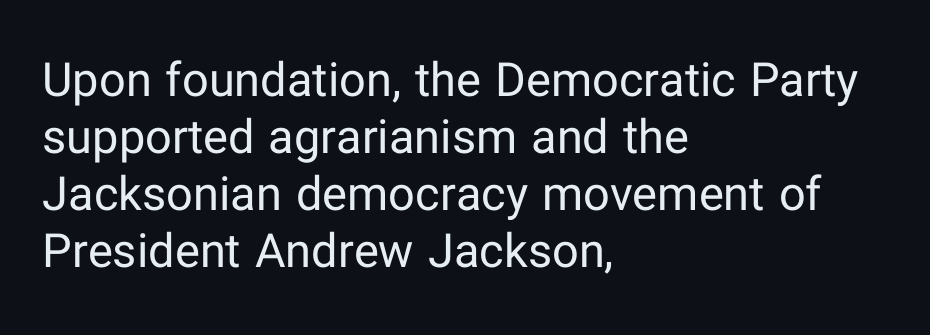
Q: Is the text bold? A: No.
Q: Is the text italic (slanted)? A: No, it is upright.
Q: Is the typeface a serif or a sans-serif typeface? A: Sans-serif.
Q: Is the text underlined? A: No.
Q: How is the paragraph aligned? A: Left-aligned.
Q: Is the spacing between letters normal or unusually wide? A: Normal.
Q: Width (condensed, normal, or wide)? A: Normal.
Q: Stroke contrast? A: Low.
Q: x-height? A: Medium.
Q: Monospaced? A: No.
